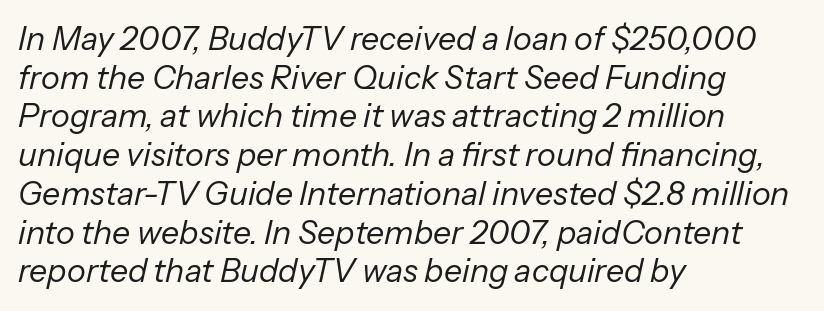
Q: Is the text bold? A: No.
Q: Is the text italic (slanted)? A: Yes, it leans right by about 13 degrees.
Q: Is the text underlined? A: No.
Q: How is the paragraph aligned? A: Left-aligned.
Q: Is the spacing between letters normal or unusually wide? A: Normal.
Q: Width (condensed, normal, or wide)? A: Normal.
Q: Stroke contrast? A: Low.
Q: x-height? A: Medium.
Q: Monospaced? A: No.
